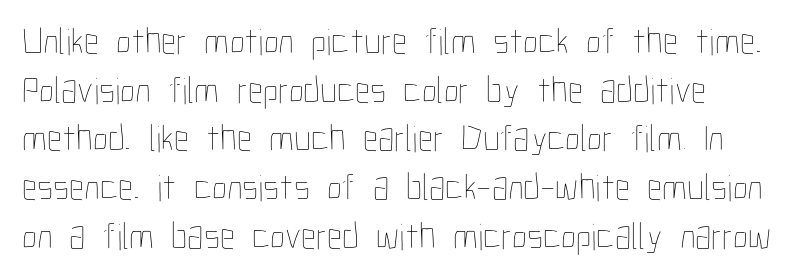
Style check: upright. Letters have the restrained weight of plain body copy at most. Honestly, the letter spacing is just normal — you wouldn't notice it. The lines in this sample share a left origin and differ only in where they stop. The letters advance in unequal steps, a hallmark of proportional type.
